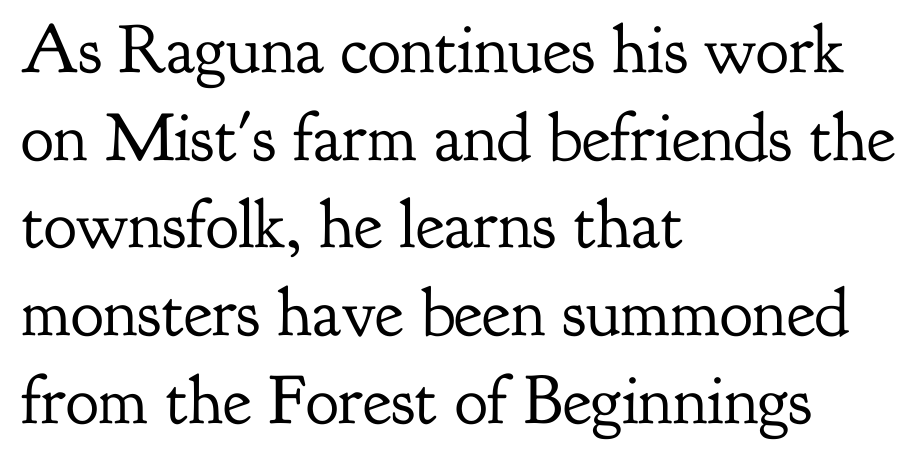
The strip under each line holds only bare page. No chunkiness to these letters — they're not bold. Looks like regular typesetting: each glyph gets only the width it needs. The space between consecutive lines is moderate. The text was rendered using a seriffed face with decorative stroke endings.
